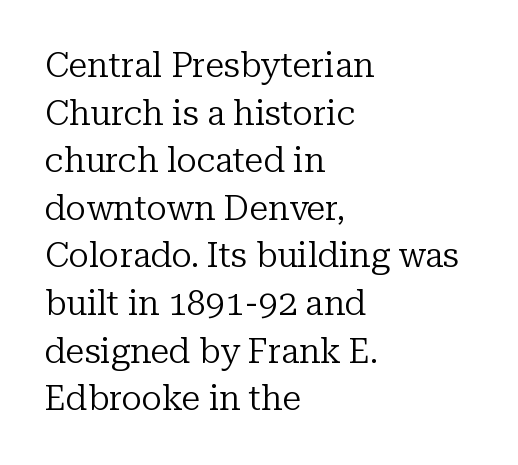
The glyphs are unaccompanied by any horizontal stroke below them. Heaviness? Minimal to ordinary, like unemphasized prose. Left-aligned paragraph, ragged on the right. Varying glyph widths throughout — classic text-font behaviour.
